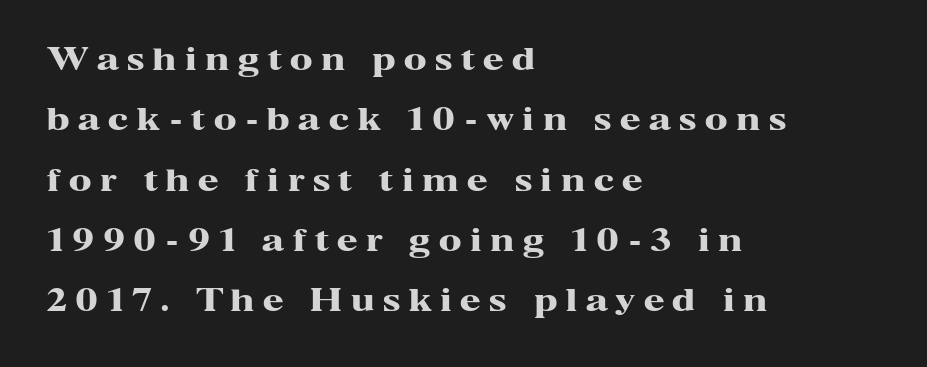
{"serif": "yes", "italic": "no", "bold": "yes", "weight": "heavy", "width": "wide", "stroke_contrast": "high", "x_height": "medium", "monospaced": "no", "underline": "no", "align": "left", "line_spacing": "loose", "line_spacing_ratio": 2.01, "letter_spacing": "wide", "letter_spacing_em": 0.29, "glyph_px": 30}
